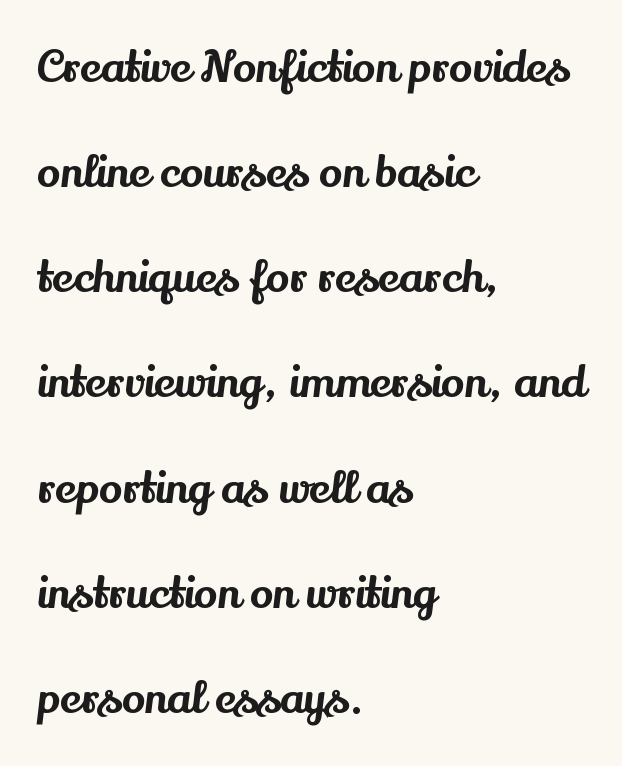
A typesetter would call this proportional, since set widths differ per character. Lines of text with bare space underneath. The designer dialed line spacing up above the default. Alignment: flush left. Between one letter and the next there's only the usual sliver of space.
